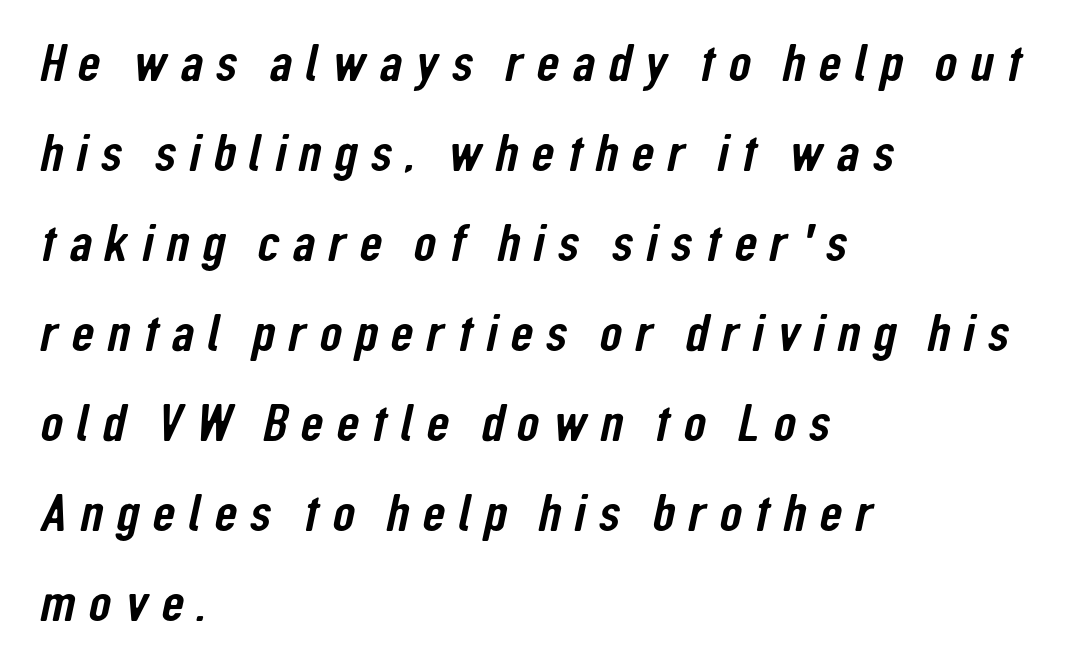
The glyphs in this specimen are sans serif. Short note: letters widely spaced. The words here are not underlined. Horizontally, the lines are justified to the leading edge only.
